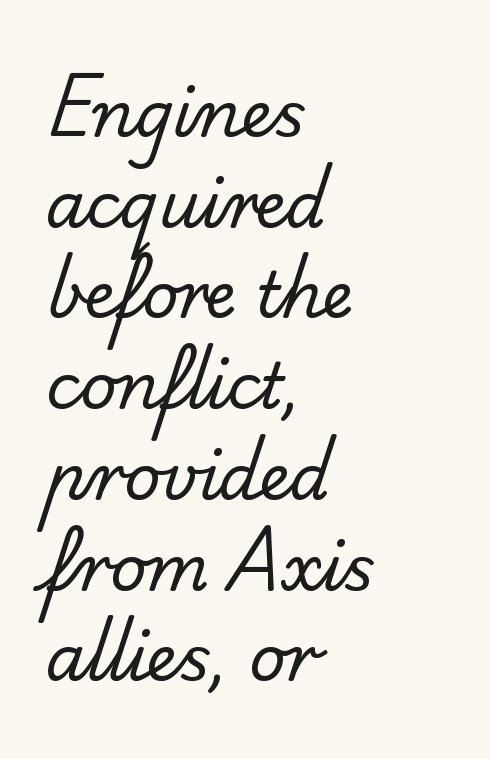
The image shows 63 px regular-weight sans-serif type; set left-aligned, normal line spacing (1.44x), normal letter spacing, not underlined; low stroke contrast and a small x-height.
